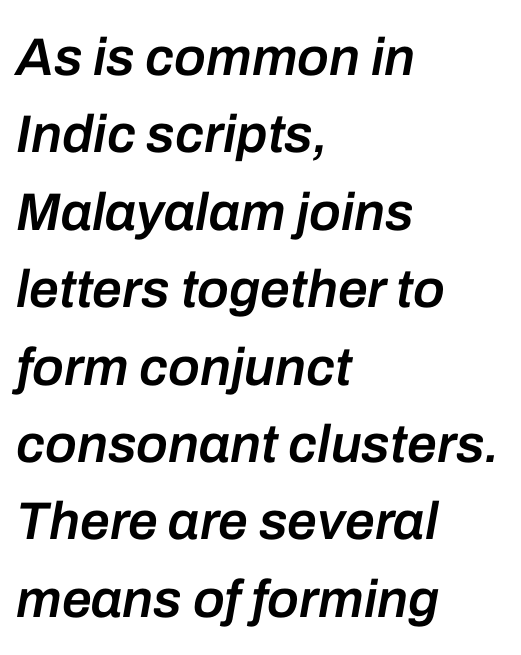
The image shows 53 px semibold type, italic (leaning right); set left-aligned, normal line spacing (1.46x), normal letter spacing, not underlined; low stroke contrast and a medium x-height.
